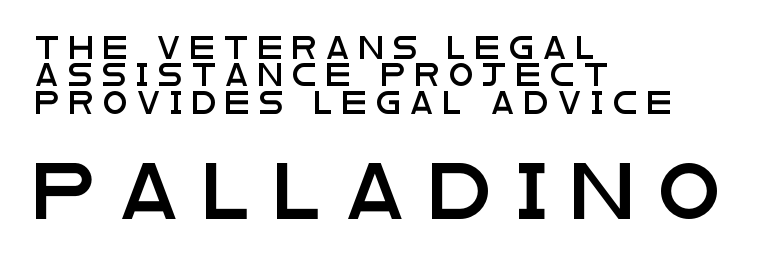
The type family on display is of the sans-serif kind. Spacing verdict: proportional, widths tailored to each character. Substantial extra tracking has been applied to these lines. Successive baselines arrive at the customary interval. Posture: straight, roman, zero tilt. Left-aligned paragraph, ragged on the right.
